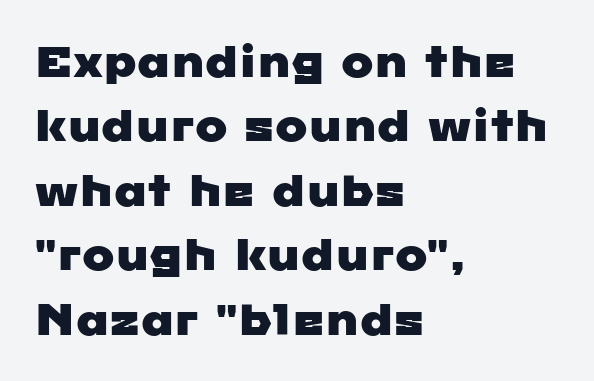
The image shows 43 px wide sans-serif type; set left-aligned, normal line spacing (1.5x), normal letter spacing, not underlined; low stroke contrast and a medium x-height.
